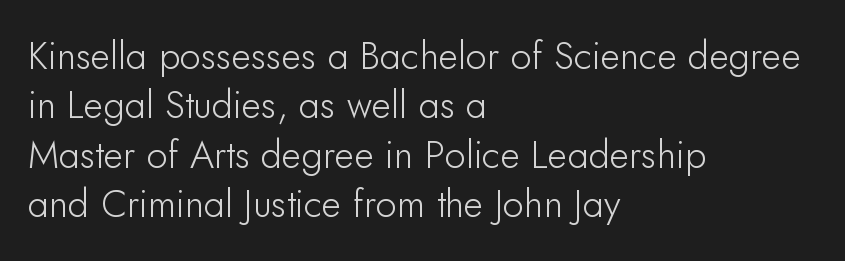
This rendering employs a face without finishing strokes, i.e., a sans-serif. Each letter keeps its own natural width here, so spacing adapts to shape. The ragged edge is on the right, which tells us the setting is flush left. Style check: upright. This sample uses plain, unmodified letter spacing. The space beneath each line is pristine and unruled.
